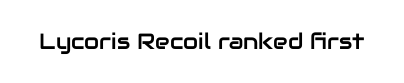
The image shows 22 px text type, upright; set normal letter spacing, not underlined.
